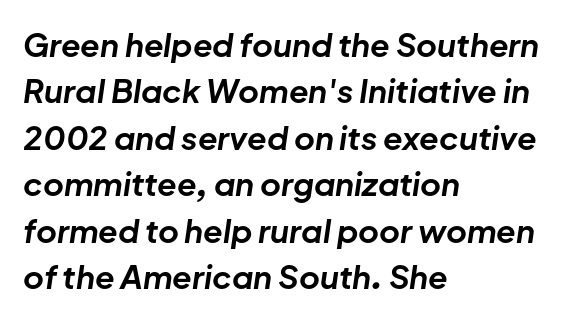
You could call the tracking neutral — neither tight nor loose. Does the lettering tilt? It does — this is italic. Students, observe: this is what conventionally led text looks like. A full-strength bold gives these letters their thick strokes. Character widths vary here, with narrow letters taking less room than wide ones. Each line starts at the same left margin while the right side varies.
